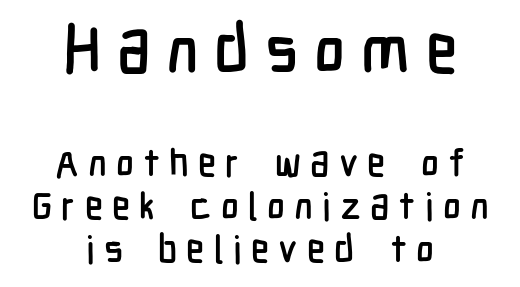
The composition opens big and finishes small. Here the designer chose a conventional face with non-uniform glyph widths. Each new line begins almost immediately beneath the previous one. Unlike a traditional serif, this face leaves its strokes unadorned.
